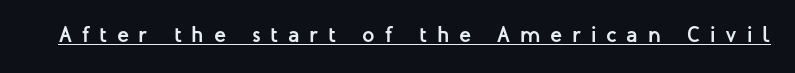
{"italic": "no", "bold": "yes", "underline": "yes", "letter_spacing": "wide", "letter_spacing_em": 0.45, "glyph_px": 22}
